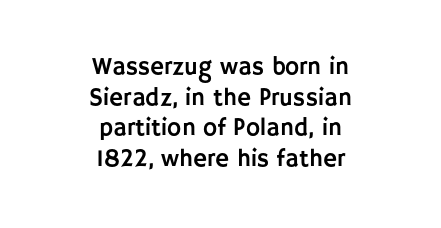
{"italic": "no", "underline": "no", "align": "center", "line_spacing": "normal", "line_spacing_ratio": 1.28, "letter_spacing": "normal", "letter_spacing_em": 0.0, "glyph_px": 24}
